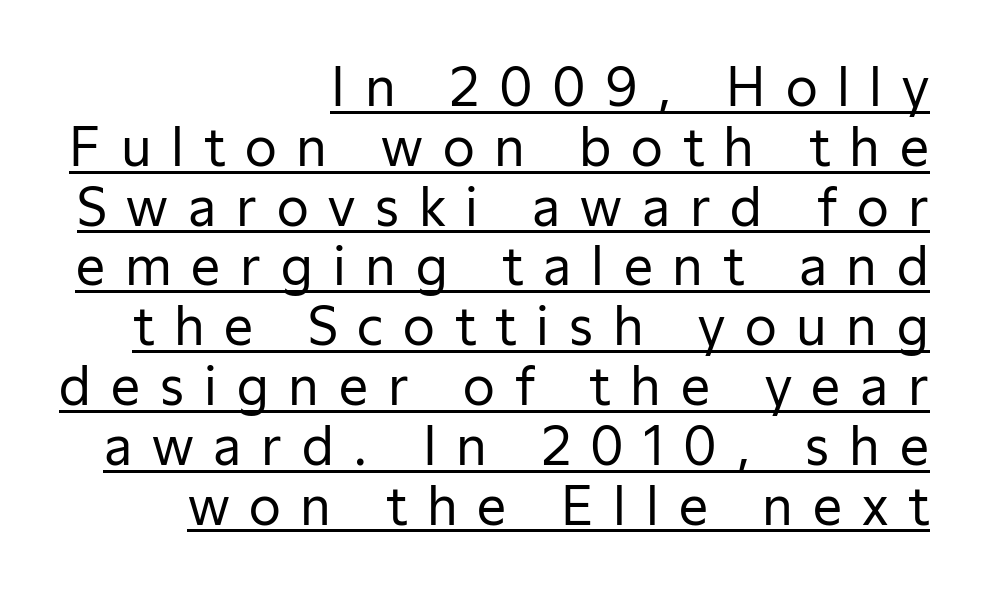
Q: Is the text bold? A: No.
Q: Is the text italic (slanted)? A: No, it is upright.
Q: Is the typeface a serif or a sans-serif typeface? A: Sans-serif.
Q: Is the text underlined? A: Yes.
Q: How is the paragraph aligned? A: Right-aligned.
Q: Is the spacing between letters normal or unusually wide? A: Unusually wide.
Q: Is the spacing between lines tight, normal or loose? A: Tight.
Q: Width (condensed, normal, or wide)? A: Normal.
Q: Stroke contrast? A: Low.
Q: x-height? A: Medium.
Q: Monospaced? A: No.
